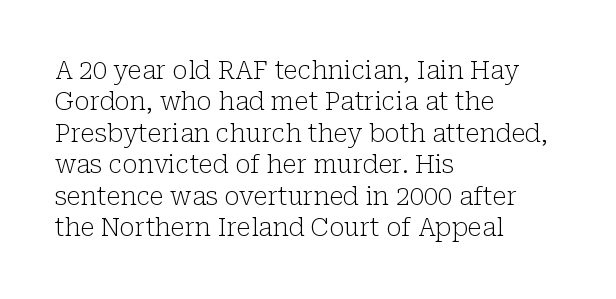
No letter is thick-stroked: the sample isn't bold. This is roman type, the default non-slanted kind. One glance says typical: line gaps are just what's usual. Plain, unruled lines of type. This sample is left-justified, so line endings fall wherever the words run out.
